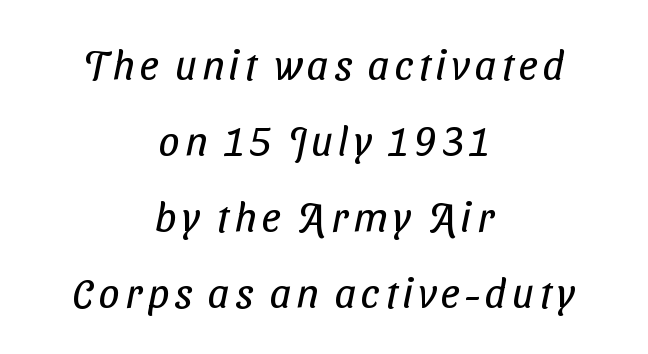
If you folded the block vertically in half, each line would mirror itself in length. I'd call this a sans setting — the letters go barefoot. Plain, unruled lines of type. Counters stay open thanks to moderate or lighter strokes.
